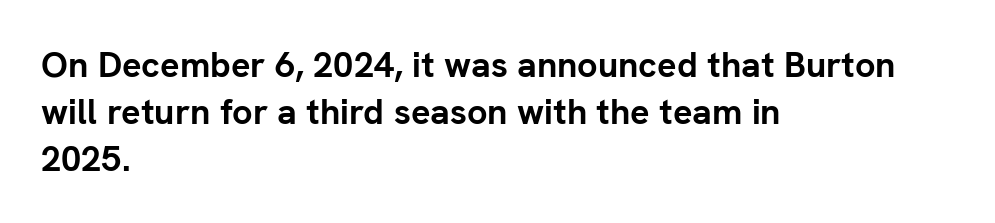
The image shows 36 px semibold sans-serif type, upright; set left-aligned, normal line spacing (1.3x), normal letter spacing, not underlined; low stroke contrast and a medium x-height.
